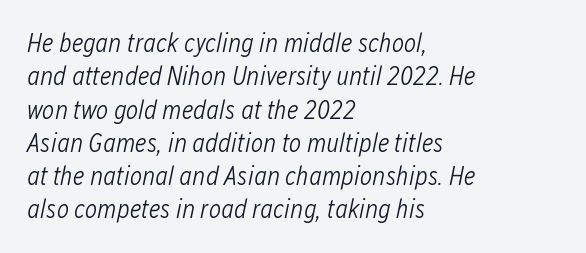
Q: Is the text bold? A: No.
Q: Is the text italic (slanted)? A: Yes, it leans right by about 12 degrees.
Q: Is the text underlined? A: No.
Q: How is the paragraph aligned? A: Left-aligned.
Q: Is the spacing between letters normal or unusually wide? A: Normal.
Q: Is the spacing between lines tight, normal or loose? A: Normal.
